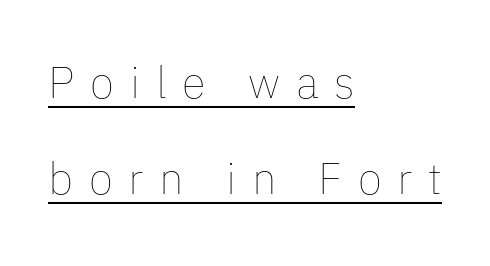
{"italic": "no", "bold": "no", "weight": "thin", "width": "normal", "stroke_contrast": "low", "x_height": "medium", "monospaced": "no", "underline": "yes", "align": "left", "line_spacing": "loose", "line_spacing_ratio": 2.18, "letter_spacing": "wide", "letter_spacing_em": 0.36, "glyph_px": 44}
